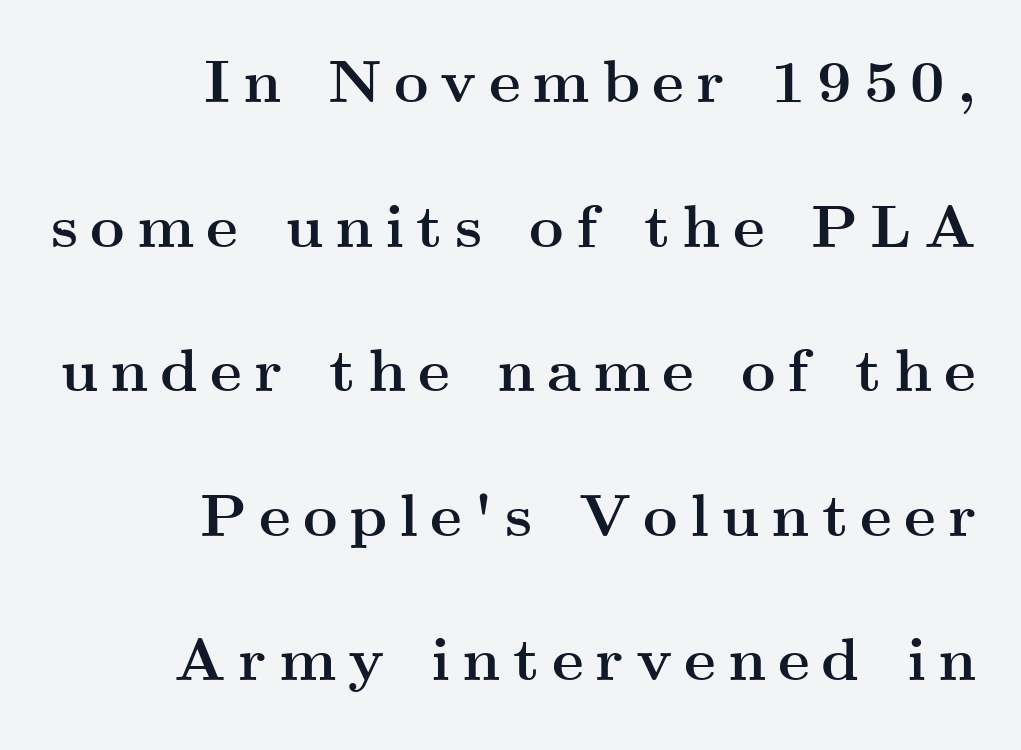
{"serif": "yes", "italic": "no", "bold": "yes", "weight": "semibold", "width": "wide", "stroke_contrast": "medium", "x_height": "small", "monospaced": "no", "underline": "no", "align": "right", "line_spacing": "loose", "line_spacing_ratio": 2.41, "letter_spacing": "wide", "letter_spacing_em": 0.2, "glyph_px": 60}
